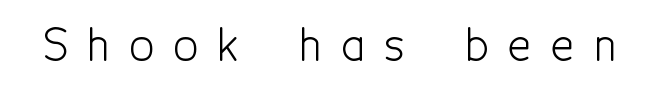
The image shows 44 px light, condensed sans-serif type, upright; set unusually wide letter spacing (+0.44 em), not underlined; a medium x-height.
